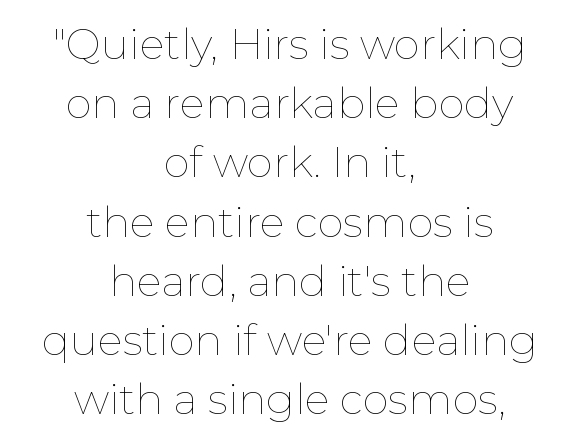
The image shows 42 px thin type, upright; set centered, normal line spacing (1.41x), normal letter spacing, not underlined; low stroke contrast and a medium x-height.
